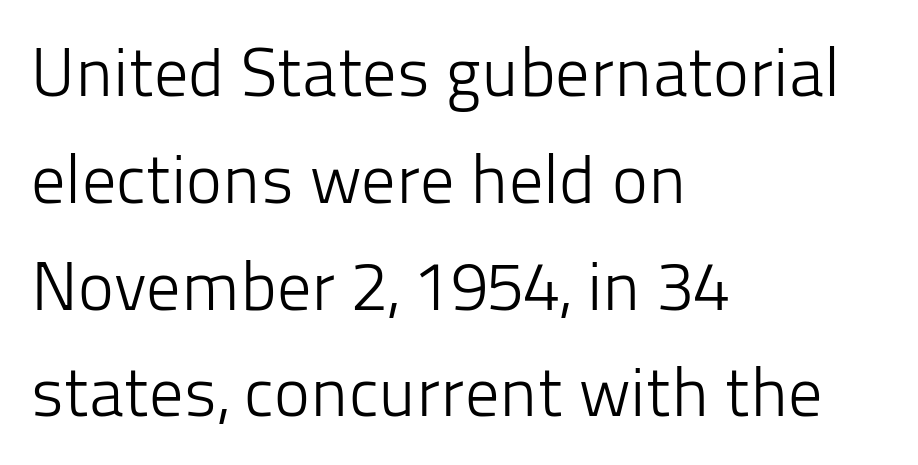
Q: Is the text bold? A: No.
Q: Is the text italic (slanted)? A: No, it is upright.
Q: Is the typeface a serif or a sans-serif typeface? A: Sans-serif.
Q: Is the text underlined? A: No.
Q: How is the paragraph aligned? A: Left-aligned.
Q: Is the spacing between letters normal or unusually wide? A: Normal.
Q: Is the spacing between lines tight, normal or loose? A: Normal.
Q: Width (condensed, normal, or wide)? A: Normal.
Q: Stroke contrast? A: Low.
Q: x-height? A: Medium.
Q: Monospaced? A: No.
